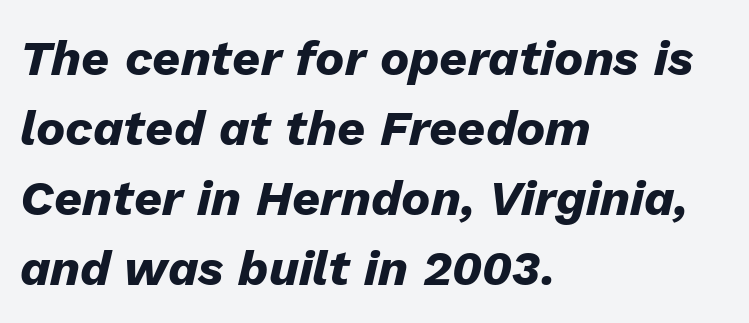
{"italic": "yes", "lean": "right", "slant_degrees": 13, "bold": "yes", "weight": "heavy", "width": "normal", "stroke_contrast": "low", "x_height": "medium", "monospaced": "no", "underline": "no", "align": "left", "line_spacing": "normal", "line_spacing_ratio": 1.43, "letter_spacing": "normal", "letter_spacing_em": 0.0, "glyph_px": 49}
